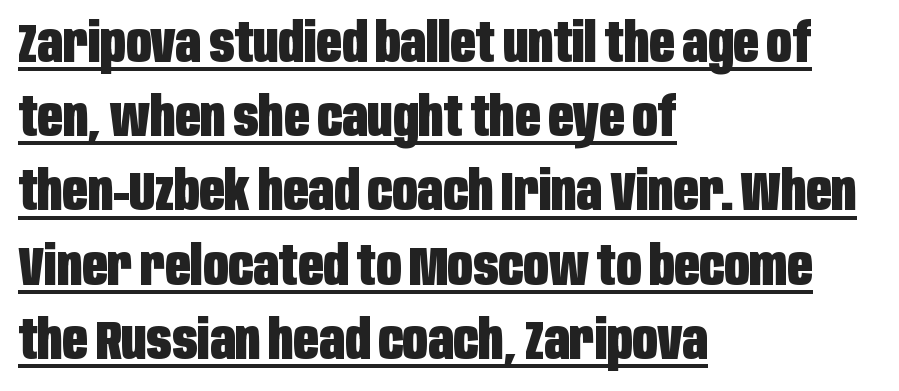
Q: Is the text bold? A: Yes.
Q: Is the text italic (slanted)? A: No, it is upright.
Q: Is the typeface a serif or a sans-serif typeface? A: Sans-serif.
Q: Is the text underlined? A: Yes.
Q: How is the paragraph aligned? A: Left-aligned.
Q: Is the spacing between letters normal or unusually wide? A: Normal.
Q: Is the spacing between lines tight, normal or loose? A: Normal.
Q: Width (condensed, normal, or wide)? A: Condensed.
Q: Stroke contrast? A: Low.
Q: x-height? A: Large.
Q: Monospaced? A: No.
